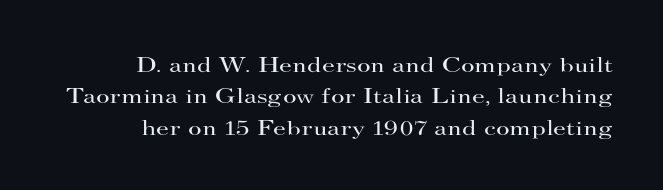
The letters stand upright; this is a roman face. Caption: face not bold, strokes unweighted. Each word holds together tightly as a unit, with standard inter-letter gaps. The lines in this sample share a right terminus and differ only in where they begin.
